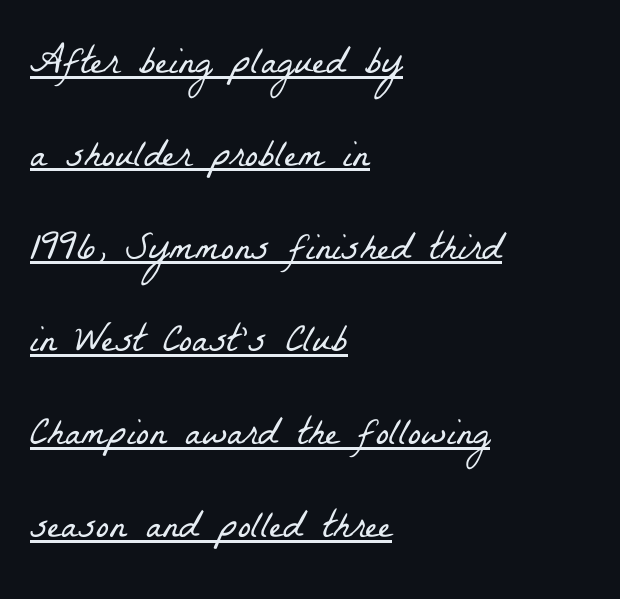
The image shows 39 px light, condensed serif type; set left-aligned, loose line spacing (2.38x), normal letter spacing, underlined; low stroke contrast and a medium x-height.
